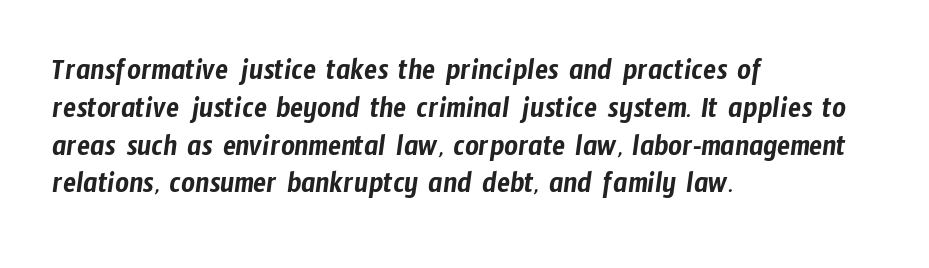
Q: Is the typeface a serif or a sans-serif typeface? A: Sans-serif.
Q: Is the text underlined? A: No.
Q: How is the paragraph aligned? A: Left-aligned.
Q: Is the spacing between letters normal or unusually wide? A: Normal.
Q: Is the spacing between lines tight, normal or loose? A: Normal.
Q: Width (condensed, normal, or wide)? A: Condensed.
Q: Stroke contrast? A: Low.
Q: x-height? A: Medium.
Q: Monospaced? A: No.
